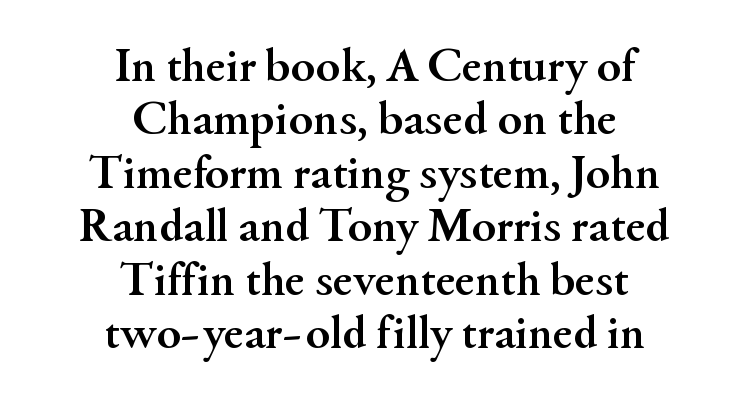
{"serif": "yes", "italic": "no", "bold": "yes", "weight": "semibold", "width": "normal", "stroke_contrast": "medium", "x_height": "small", "monospaced": "no", "underline": "no", "align": "center", "line_spacing": "tight", "line_spacing_ratio": 1.09, "letter_spacing": "normal", "letter_spacing_em": 0.0, "glyph_px": 49}
